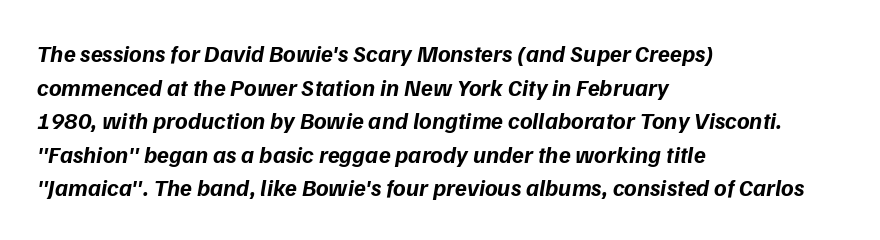
Q: Is the text bold? A: Yes.
Q: Is the text italic (slanted)? A: Yes, it leans right by about 9 degrees.
Q: Is the text underlined? A: No.
Q: How is the paragraph aligned? A: Left-aligned.
Q: Is the spacing between letters normal or unusually wide? A: Normal.
Q: Is the spacing between lines tight, normal or loose? A: Normal.
